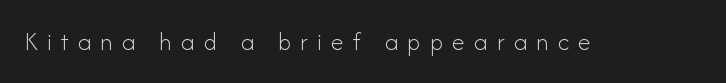
{"italic": "no", "bold": "no", "underline": "no", "letter_spacing": "wide", "letter_spacing_em": 0.35, "glyph_px": 26}
